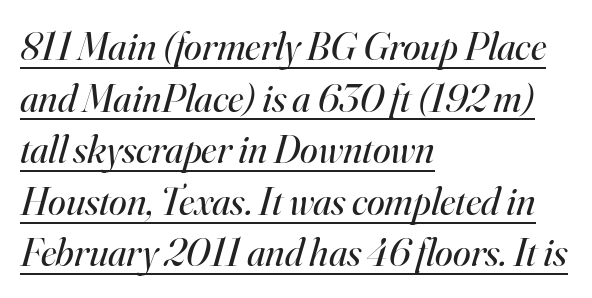
Q: Is the text bold? A: No.
Q: Is the text italic (slanted)? A: Yes, it leans right by about 16 degrees.
Q: Is the typeface a serif or a sans-serif typeface? A: Serif.
Q: Is the text underlined? A: Yes.
Q: How is the paragraph aligned? A: Left-aligned.
Q: Is the spacing between letters normal or unusually wide? A: Normal.
Q: Is the spacing between lines tight, normal or loose? A: Normal.
Q: Width (condensed, normal, or wide)? A: Normal.
Q: Stroke contrast? A: High.
Q: x-height? A: Small.
Q: Monospaced? A: No.
